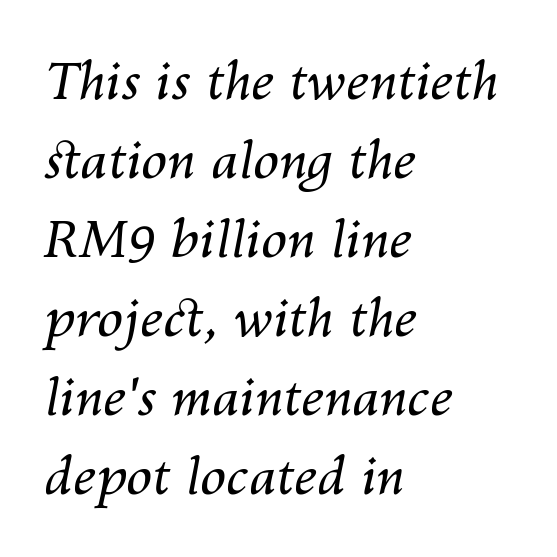
Q: Is the text bold? A: No.
Q: Is the text italic (slanted)? A: Yes, it leans right by about 10 degrees.
Q: Is the text underlined? A: No.
Q: How is the paragraph aligned? A: Left-aligned.
Q: Is the spacing between letters normal or unusually wide? A: Normal.
Q: Is the spacing between lines tight, normal or loose? A: Normal.
Q: Width (condensed, normal, or wide)? A: Normal.
Q: Stroke contrast? A: Medium.
Q: x-height? A: Medium.
Q: Monospaced? A: No.
